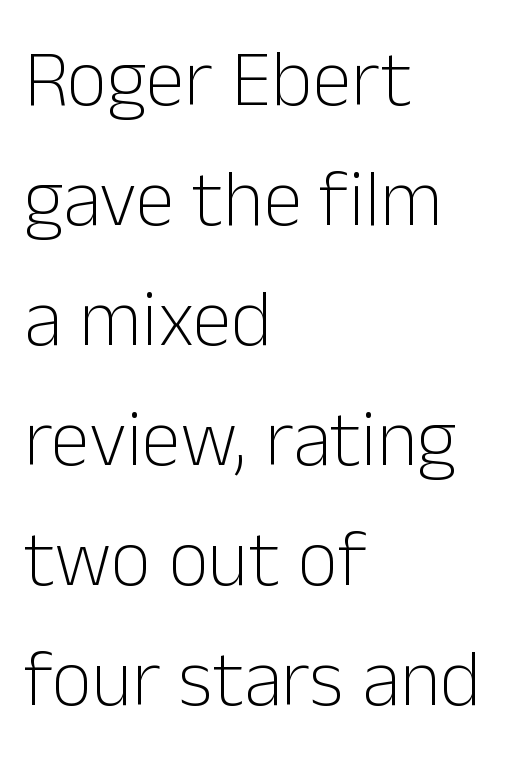
Q: Is the text bold? A: No.
Q: Is the text italic (slanted)? A: No, it is upright.
Q: Is the typeface a serif or a sans-serif typeface? A: Sans-serif.
Q: Is the text underlined? A: No.
Q: How is the paragraph aligned? A: Left-aligned.
Q: Is the spacing between letters normal or unusually wide? A: Normal.
Q: Is the spacing between lines tight, normal or loose? A: Normal.
Q: Width (condensed, normal, or wide)? A: Normal.
Q: Stroke contrast? A: Low.
Q: x-height? A: Medium.
Q: Monospaced? A: No.
